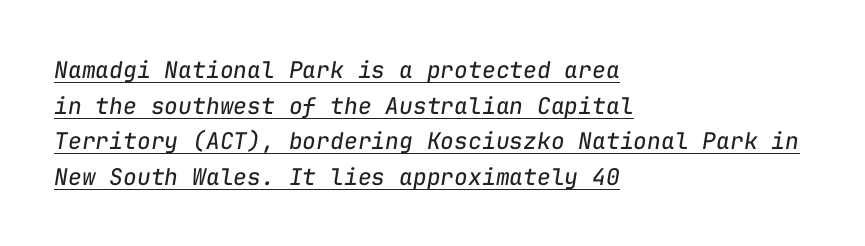
The image shows 23 px text type, italic (leaning right); set left-aligned, normal line spacing (1.55x), normal letter spacing, underlined.
